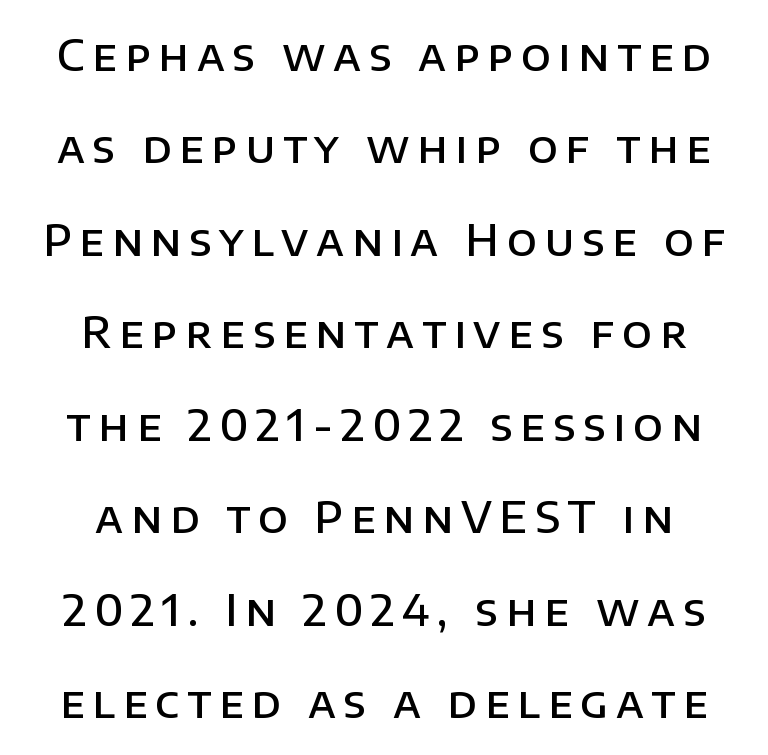
Note: no serifs on the glyphs. Is the type bold? Partly — it's a semibold, heavier than regular but not fully bold. You could not count columns in this text — the font is proportionally spaced. Notice how the passage keeps no hard edge, just a central spine. It's the straight-up-and-down kind of type. What's the leading like? Stretched, with rows far apart.
